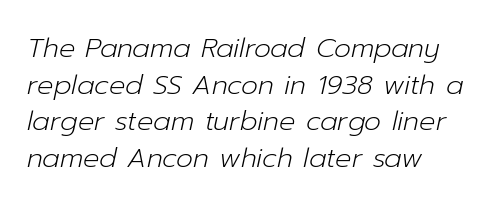
Q: Is the text bold? A: No.
Q: Is the text italic (slanted)? A: Yes, it leans right by about 12 degrees.
Q: Is the text underlined? A: No.
Q: How is the paragraph aligned? A: Left-aligned.
Q: Is the spacing between letters normal or unusually wide? A: Normal.
Q: Is the spacing between lines tight, normal or loose? A: Normal.
